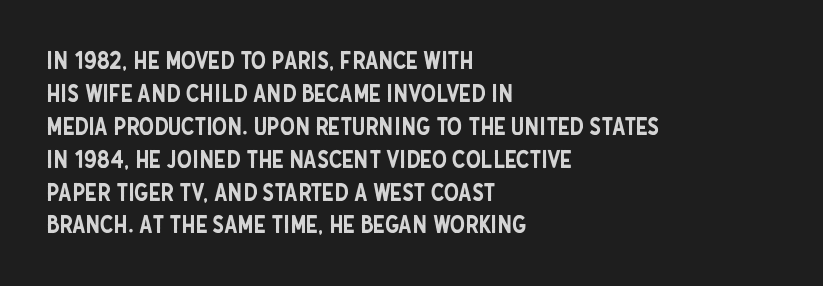
The image shows 24 px text type, upright; set left-aligned, normal line spacing (1.37x), normal letter spacing, not underlined.
